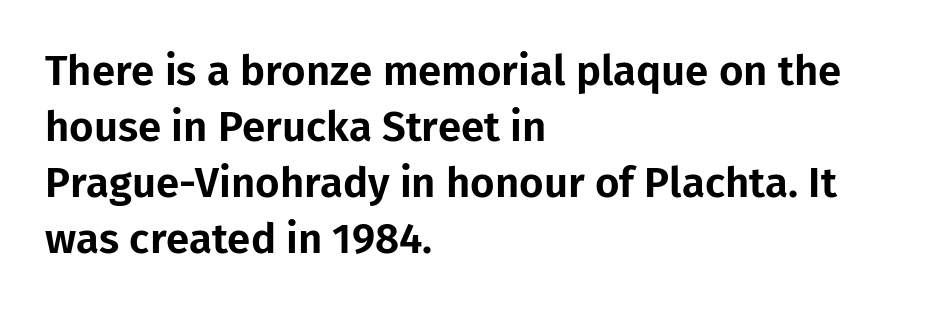
{"serif": "no", "italic": "no", "width": "normal", "stroke_contrast": "low", "x_height": "medium", "monospaced": "no", "underline": "no", "align": "left", "line_spacing": "normal", "line_spacing_ratio": 1.33, "letter_spacing": "normal", "letter_spacing_em": 0.0, "glyph_px": 42}
